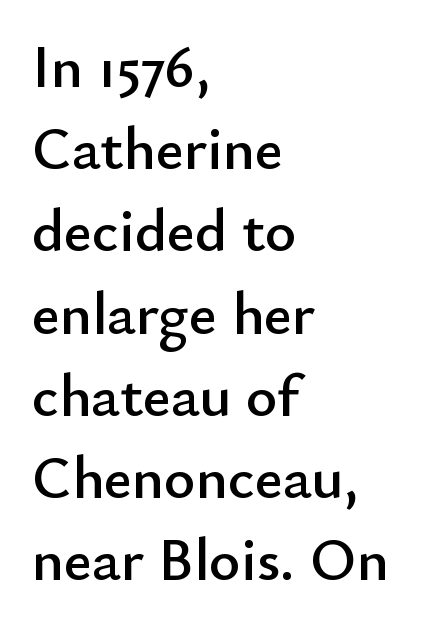
Q: Is the text italic (slanted)? A: No, it is upright.
Q: Is the typeface a serif or a sans-serif typeface? A: Sans-serif.
Q: Is the text underlined? A: No.
Q: How is the paragraph aligned? A: Left-aligned.
Q: Is the spacing between letters normal or unusually wide? A: Normal.
Q: Is the spacing between lines tight, normal or loose? A: Normal.
Q: Width (condensed, normal, or wide)? A: Normal.
Q: Stroke contrast? A: Low.
Q: x-height? A: Small.
Q: Monospaced? A: No.
